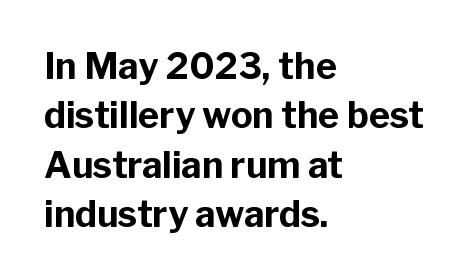
Vertical strokes here are truly vertical. Stroke thickness is high; the sample reads as a true bold. The typesetter chose a ragged-right arrangement here. Stroke terminals: plain, sans-serif.
